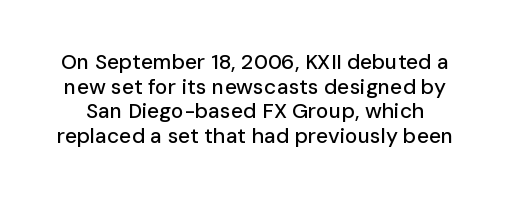
Q: Is the text italic (slanted)? A: No, it is upright.
Q: Is the text underlined? A: No.
Q: Is the spacing between letters normal or unusually wide? A: Normal.
